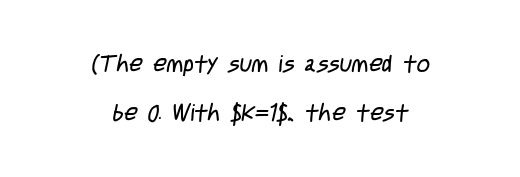
The text block is weighted toward neither margin, spreading evenly from the middle. The typesetting does not lean heavy: it is not bold. The baseline area is clear. Is there much room between lines? Yes — plenty of vertical air separates them.
